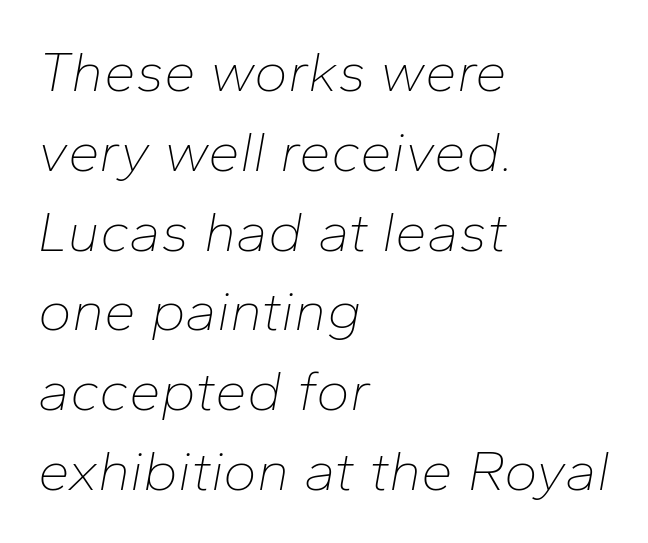
{"italic": "yes", "lean": "right", "slant_degrees": 10, "bold": "no", "weight": "thin", "width": "normal", "stroke_contrast": "low", "x_height": "medium", "monospaced": "no", "underline": "no", "align": "left", "line_spacing": "normal", "line_spacing_ratio": 1.4, "letter_spacing": "normal", "letter_spacing_em": 0.0, "glyph_px": 57}
